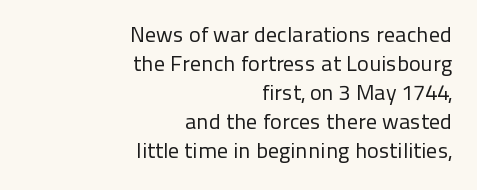
The image shows 22 px text type, upright; set right-aligned, normal line spacing (1.32x), normal letter spacing, not underlined.
